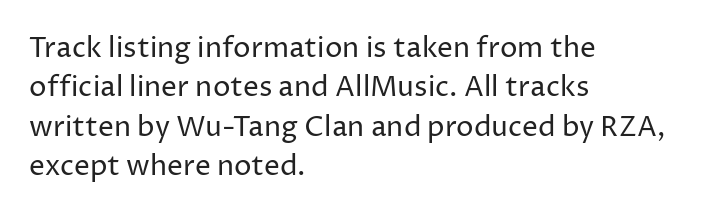
Q: Is the text bold? A: No.
Q: Is the text italic (slanted)? A: No, it is upright.
Q: Is the typeface a serif or a sans-serif typeface? A: Sans-serif.
Q: Is the text underlined? A: No.
Q: How is the paragraph aligned? A: Left-aligned.
Q: Is the spacing between letters normal or unusually wide? A: Normal.
Q: Is the spacing between lines tight, normal or loose? A: Normal.
Q: Width (condensed, normal, or wide)? A: Normal.
Q: Stroke contrast? A: Low.
Q: x-height? A: Medium.
Q: Monospaced? A: No.
